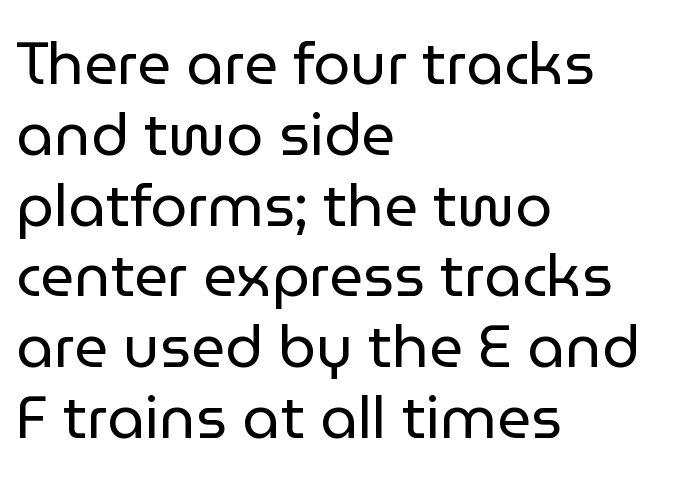
The image shows 59 px regular-weight sans-serif type, upright; set left-aligned, line spacing 1.2x, normal letter spacing, not underlined; low stroke contrast and a medium x-height.
